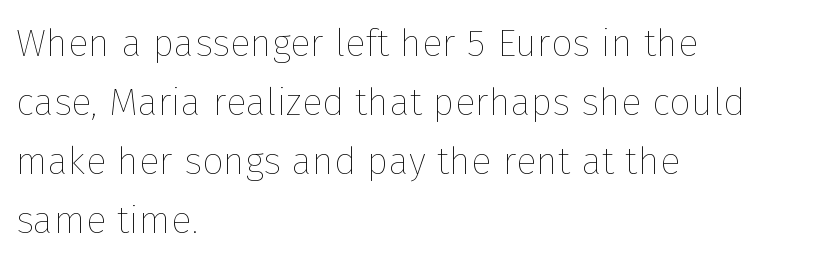
This sample has the flowing, uneven cadence of proportional lettering. Students, note that the glyphs here touch the page at normal intervals. Short and long lines alike share a common starting point at left. The words here are not underlined. Designer's note — italics off, roman on. Weight: in the light-to-regular range.
